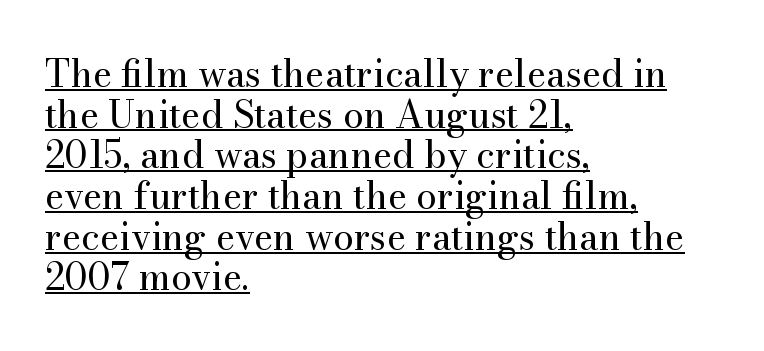
{"serif": "yes", "italic": "no", "bold": "no", "weight": "regular", "width": "normal", "stroke_contrast": "medium", "x_height": "small", "monospaced": "no", "underline": "yes", "align": "left", "line_spacing": "tight", "line_spacing_ratio": 1.1, "letter_spacing": "normal", "letter_spacing_em": 0.0, "glyph_px": 37}
